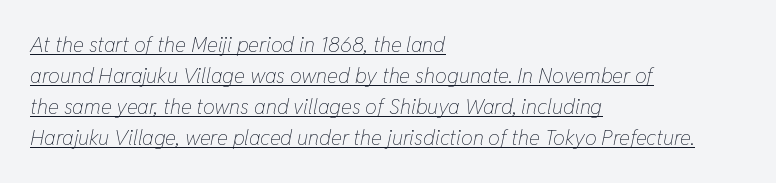
Q: Is the text bold? A: No.
Q: Is the text italic (slanted)? A: Yes, it leans right by about 11 degrees.
Q: Is the text underlined? A: Yes.
Q: How is the paragraph aligned? A: Left-aligned.
Q: Is the spacing between letters normal or unusually wide? A: Normal.
Q: Is the spacing between lines tight, normal or loose? A: Normal.
